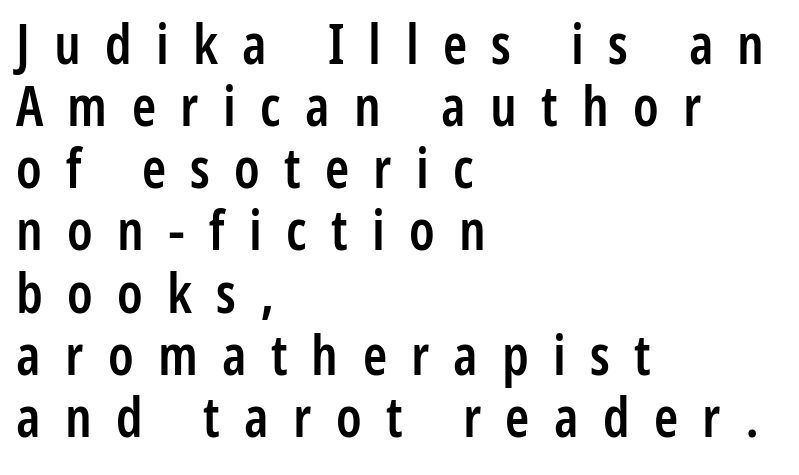
Q: Is the text bold? A: Semi-bold.
Q: Is the text italic (slanted)? A: No, it is upright.
Q: Is the typeface a serif or a sans-serif typeface? A: Sans-serif.
Q: Is the text underlined? A: No.
Q: How is the paragraph aligned? A: Left-aligned.
Q: Is the spacing between letters normal or unusually wide? A: Unusually wide.
Q: Is the spacing between lines tight, normal or loose? A: Tight.
Q: Width (condensed, normal, or wide)? A: Condensed.
Q: Stroke contrast? A: Low.
Q: x-height? A: Medium.
Q: Monospaced? A: No.
